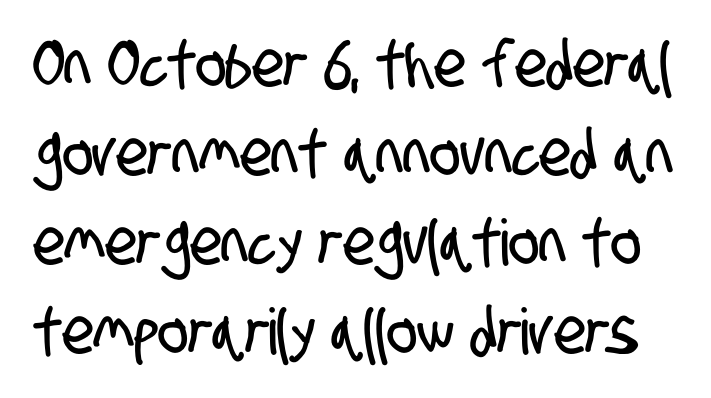
The image shows 64 px condensed sans-serif type; set normal line spacing (1.39x), normal letter spacing, not underlined; low stroke contrast and a large x-height.
